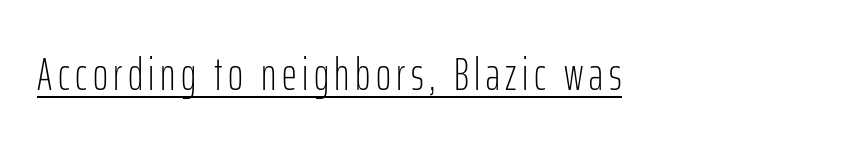
The image shows 46 px light, condensed sans-serif type, upright; set left-aligned, underlined; low stroke contrast and a medium x-height.
